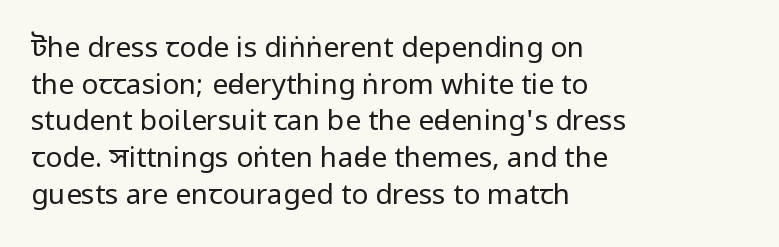
The gaps between neighbouring characters are ordinary and unremarkable. Each new line begins a customary step beneath the previous one. No heavy texture on the line: the type isn't bold. Think of a printed novel: that variable character pitch is what you see here. The lines are quadded left.
